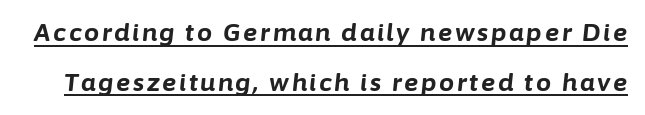
The specimen reads as italic at a glance. These lines carry a lot of weight — the face is fully bold. Vertically, the passage feels expansive, rows floating well apart. The typesetter has applied underlining to the passage shown.
